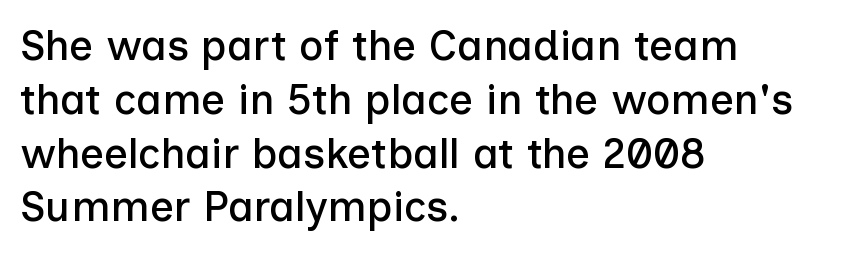
In terms of letterform style, serifs are entirely absent. The strip under each line holds only bare page. If you drew a ruler down the left edge, every line would touch it. Vertical strokes here are truly vertical.
